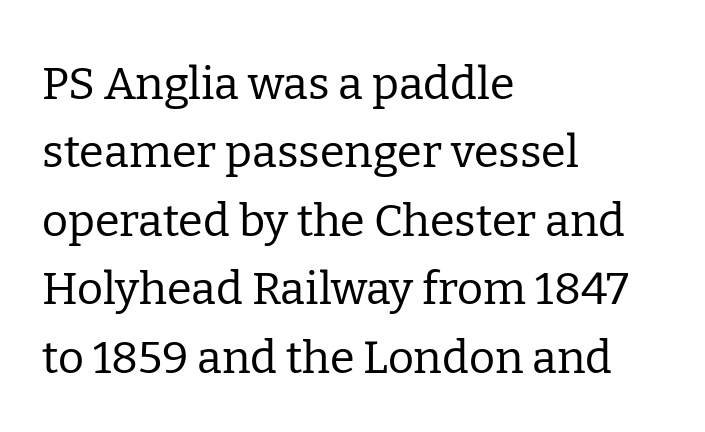
Visually the block forms a straight wall on the left and a jagged coastline on the right. Does extra space separate the letters? No, they use regular spacing. Think of a printed novel: that variable character pitch is what you see here. Beneath every word, the page is bare. The strokes carry an ordinary text weight at most. Regular leading.
